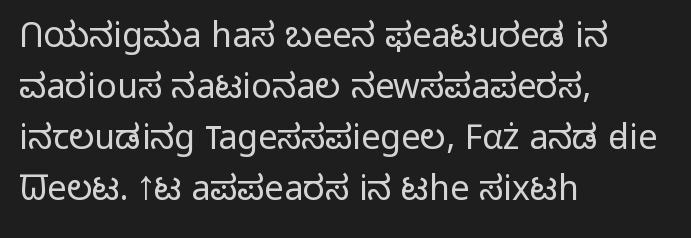
{"serif": "no", "italic": "no", "bold": "no", "weight": "light", "width": "normal", "stroke_contrast": "low", "x_height": "medium", "monospaced": "no", "underline": "no", "align": "left", "line_spacing": "normal", "line_spacing_ratio": 1.5, "letter_spacing": "normal", "letter_spacing_em": 0.0, "glyph_px": 34}
